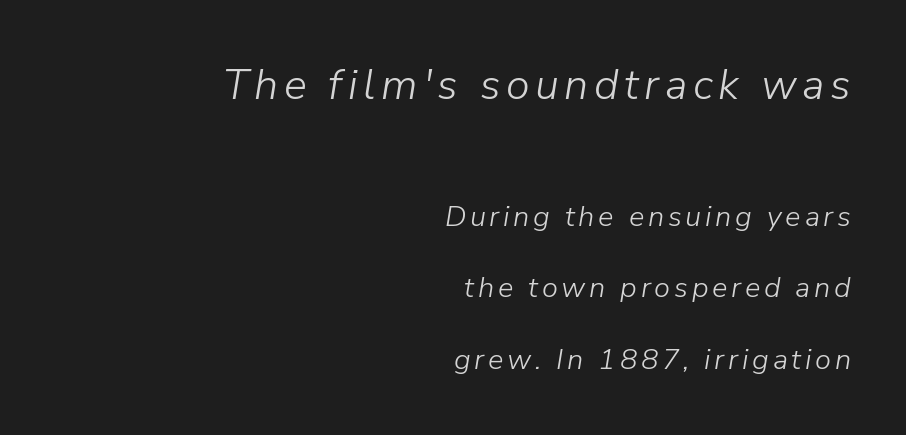
Q: Is the text bold? A: No.
Q: Is the text italic (slanted)? A: Yes, it leans right by about 9 degrees.
Q: Is the text underlined? A: No.
Q: How is the paragraph aligned? A: Right-aligned.
Q: Is the spacing between lines tight, normal or loose? A: Loose.
Q: Which block of text is set in a larger size, the first (top) or the second (bottom)? A: The first (top) one.
Q: Width (condensed, normal, or wide)? A: Normal.
Q: Stroke contrast? A: Low.
Q: x-height? A: Medium.
Q: Monospaced? A: No.
